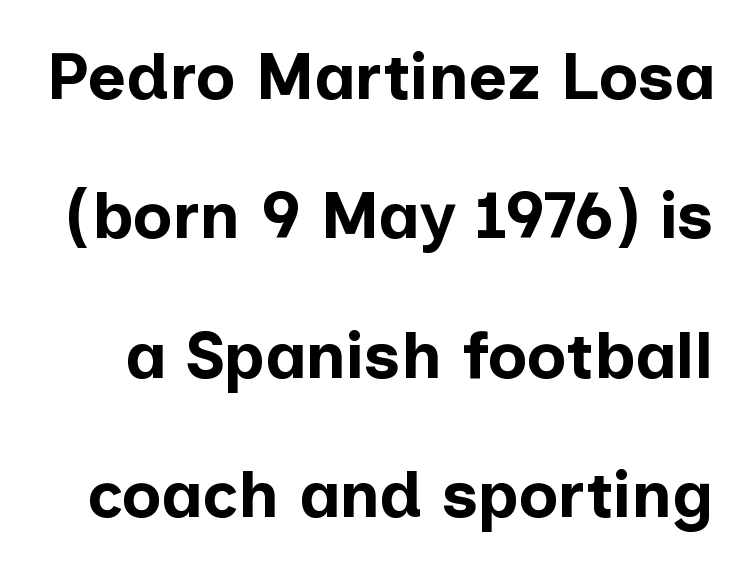
Q: Is the text bold? A: Yes.
Q: Is the text italic (slanted)? A: No, it is upright.
Q: Is the typeface a serif or a sans-serif typeface? A: Sans-serif.
Q: Is the text underlined? A: No.
Q: Is the spacing between letters normal or unusually wide? A: Normal.
Q: Is the spacing between lines tight, normal or loose? A: Loose.
Q: Width (condensed, normal, or wide)? A: Normal.
Q: Stroke contrast? A: Low.
Q: x-height? A: Medium.
Q: Monospaced? A: No.
